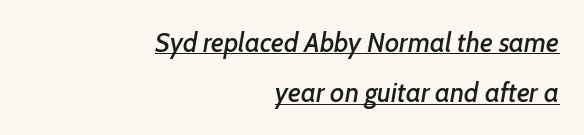
The image shows 27 px text type; set right-aligned, line spacing 1.87x, normal letter spacing, underlined.
